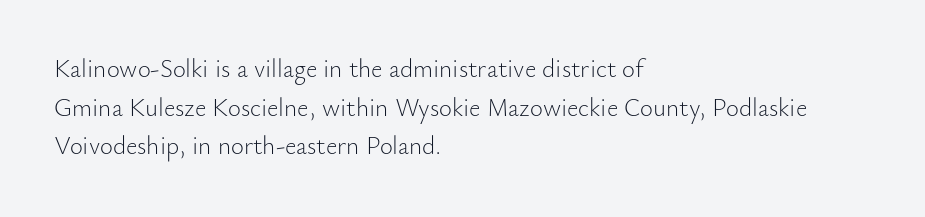
{"italic": "no", "bold": "no", "underline": "no", "align": "left", "line_spacing": "normal", "line_spacing_ratio": 1.55, "letter_spacing": "normal", "letter_spacing_em": 0.0, "glyph_px": 25}
